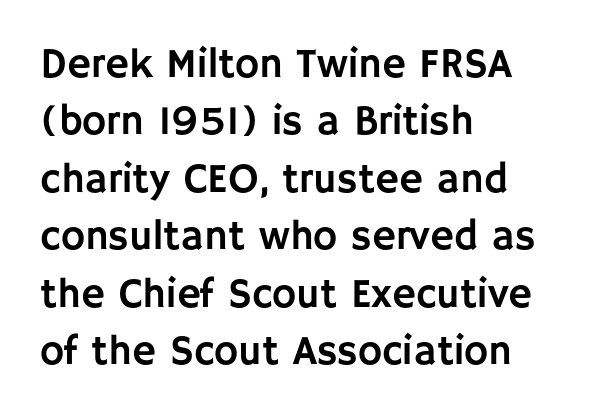
Q: Is the text italic (slanted)? A: No, it is upright.
Q: Is the typeface a serif or a sans-serif typeface? A: Sans-serif.
Q: Is the text underlined? A: No.
Q: How is the paragraph aligned? A: Left-aligned.
Q: Is the spacing between letters normal or unusually wide? A: Normal.
Q: Is the spacing between lines tight, normal or loose? A: Normal.
Q: Width (condensed, normal, or wide)? A: Normal.
Q: Stroke contrast? A: Low.
Q: x-height? A: Large.
Q: Monospaced? A: No.
